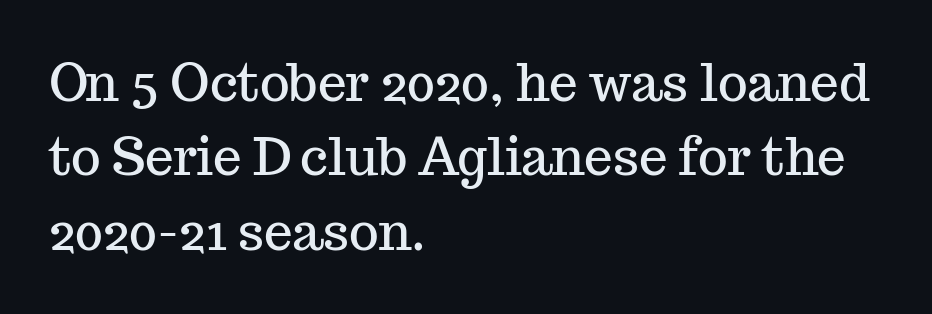
Ordinary non-slanted type is in use. A student would call this left alignment; a typographer would say flush left, rag right. The specimen omits any rule beneath the text block's lines. Is the letter spacing exaggerated? No — it looks like the ordinary default. What's the leading like? Ordinary, nothing unusual. Is this a fixed-width face? No — the glyphs have proportional, varying widths.
